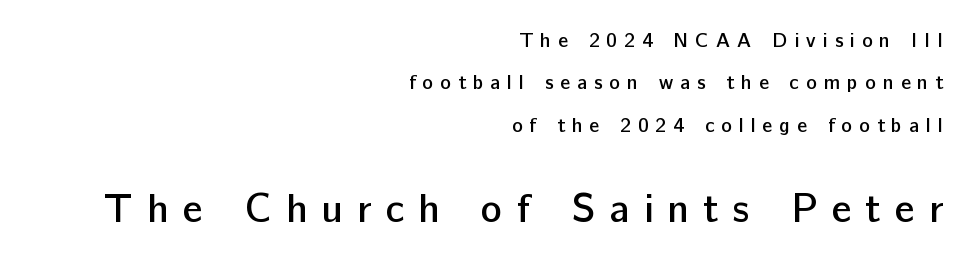
Q: Is the text bold? A: Semi-bold.
Q: Is the text italic (slanted)? A: No, it is upright.
Q: Is the typeface a serif or a sans-serif typeface? A: Sans-serif.
Q: Is the text underlined? A: No.
Q: How is the paragraph aligned? A: Right-aligned.
Q: Is the spacing between letters normal or unusually wide? A: Unusually wide.
Q: Is the spacing between lines tight, normal or loose? A: Loose.
Q: Which block of text is set in a larger size, the first (top) or the second (bottom)? A: The second (bottom) one.
Q: Width (condensed, normal, or wide)? A: Normal.
Q: Stroke contrast? A: Low.
Q: x-height? A: Medium.
Q: Monospaced? A: No.
